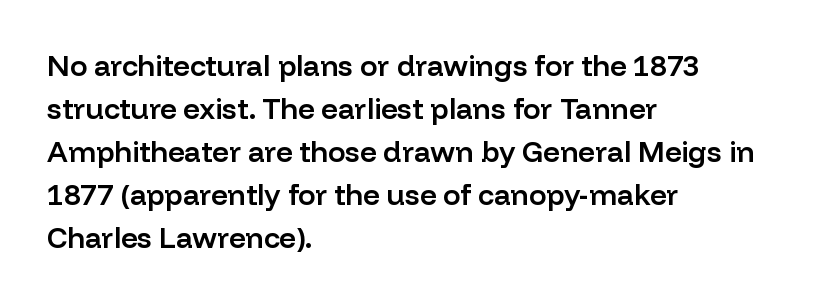
The image shows 29 px semibold sans-serif type, upright; set left-aligned, normal line spacing (1.48x), normal letter spacing, not underlined; low stroke contrast and a medium x-height.
